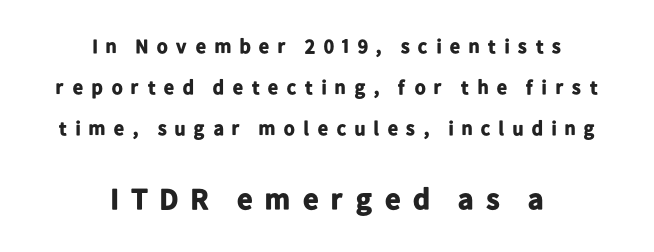
{"serif": "no", "italic": "no", "bold": "yes", "weight": "bold", "width": "normal", "stroke_contrast": "low", "x_height": "medium", "monospaced": "no", "underline": "no", "align": "center", "line_spacing": "loose", "line_spacing_ratio": 2.04, "letter_spacing": "wide", "letter_spacing_em": 0.35, "larger_block": "second", "size_ratio": 1.5, "glyph_px": 30}
